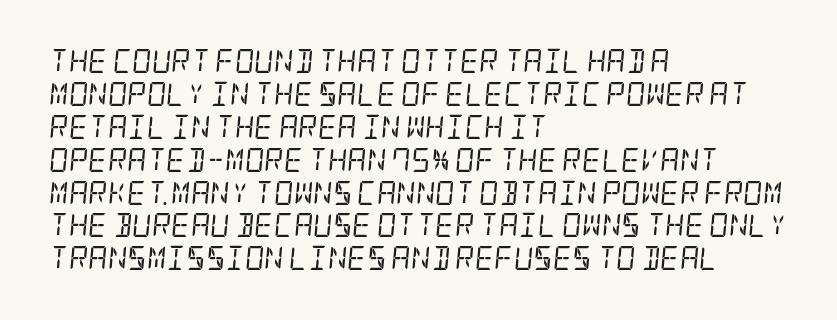
{"italic": "yes", "lean": "right", "slant_degrees": 5, "bold": "no", "underline": "no", "align": "left", "line_spacing": "normal", "line_spacing_ratio": 1.37, "letter_spacing": "normal", "letter_spacing_em": 0.0, "glyph_px": 24}
